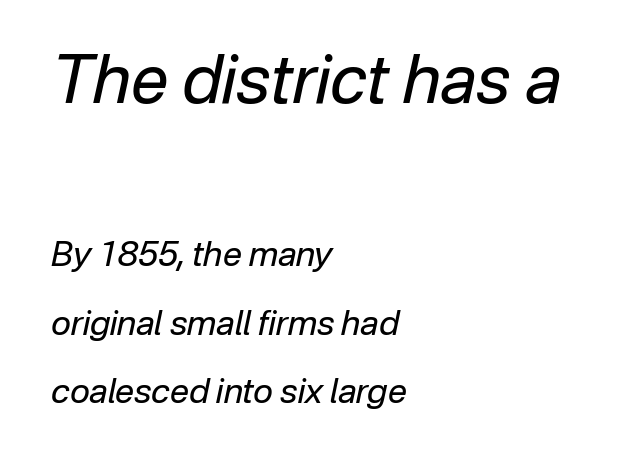
{"italic": "yes", "lean": "right", "slant_degrees": 12, "bold": "no", "weight": "regular", "width": "normal", "stroke_contrast": "low", "x_height": "medium", "monospaced": "no", "underline": "no", "align": "left", "line_spacing": "loose", "line_spacing_ratio": 2.01, "letter_spacing": "normal", "letter_spacing_em": 0.0, "larger_block": "first", "size_ratio": 1.97, "glyph_px": 67}
